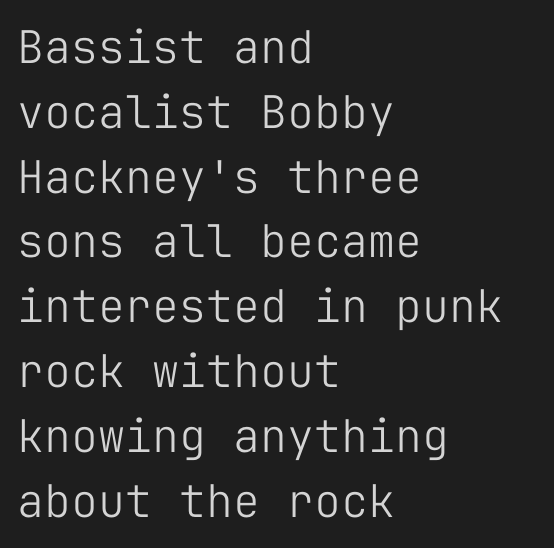
{"serif": "no", "italic": "no", "bold": "no", "weight": "light", "width": "normal", "stroke_contrast": "low", "x_height": "medium", "monospaced": "yes", "underline": "no", "align": "left", "line_spacing": "normal", "line_spacing_ratio": 1.44, "letter_spacing": "normal", "letter_spacing_em": 0.0, "glyph_px": 45}
